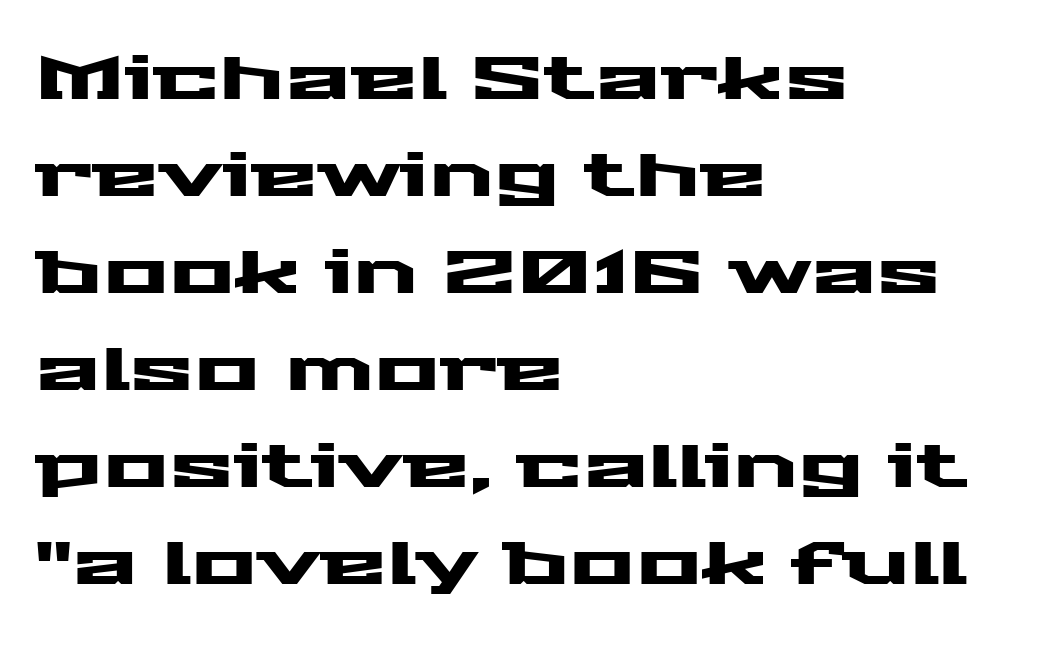
The image shows 61 px wide sans-serif type, upright; set left-aligned, normal line spacing (1.59x), normal letter spacing, not underlined; medium stroke contrast and a medium x-height.
